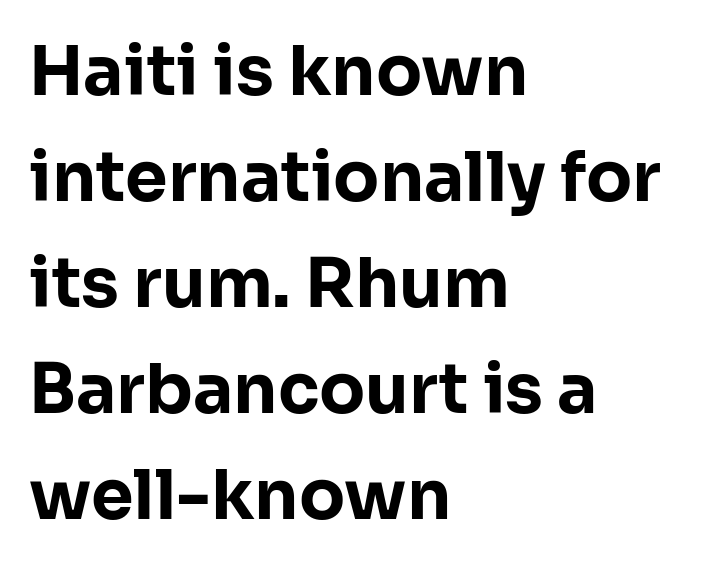
These lines carry a lot of weight — the face is fully bold. Each row of text sits above clean, open space. The space between consecutive lines is moderate. Alignment: flush left. Characters follow at the spacing the type designer built in.
